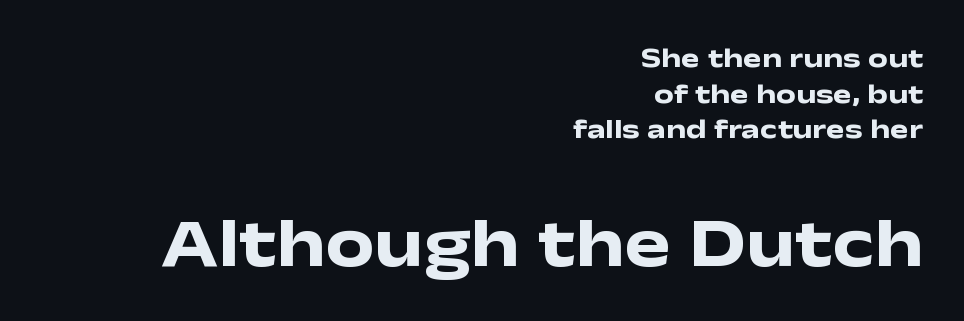
The image shows 69 px heavy, wide sans-serif type, upright; set right-aligned, normal line spacing (1.27x), normal letter spacing, not underlined; the second (bottom) block is 2.46x larger; low stroke contrast and a medium x-height.
